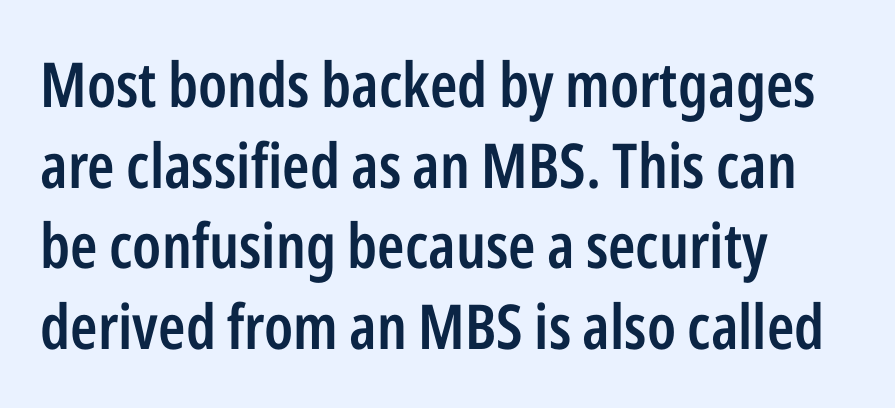
The image shows 62 px semibold, condensed sans-serif type, upright; set left-aligned, normal line spacing (1.3x), normal letter spacing, not underlined; low stroke contrast and a medium x-height.
